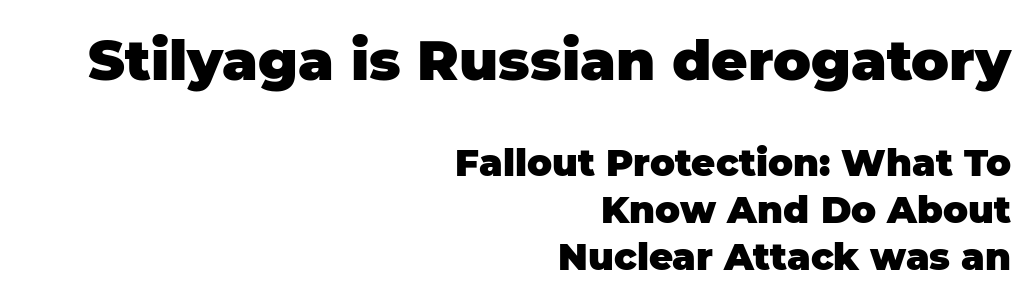
The image shows 56 px heavy sans-serif type, upright; set right-aligned, normal line spacing (1.26x), normal letter spacing, not underlined; the first (top) block is 1.51x larger; low stroke contrast and a large x-height.
